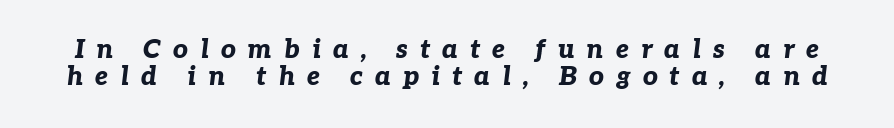
{"italic": "yes", "lean": "right", "slant_degrees": 7, "bold": "yes", "underline": "no", "line_spacing": "tight", "line_spacing_ratio": 1.05, "letter_spacing": "wide", "letter_spacing_em": 0.46, "glyph_px": 26}
